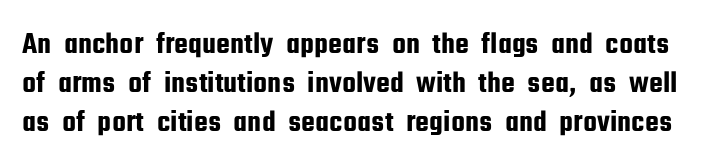
Does the lettering tilt? It doesn't — this is upright. The letters sit at their default tracking, neither squeezed nor spread. Do the characters align in a grid? No, the font is proportional. Horizontal bands of white between lines are of average thickness. Quick note: underline off. Check where the strokes stop: nothing finishes them off — pure sans.
